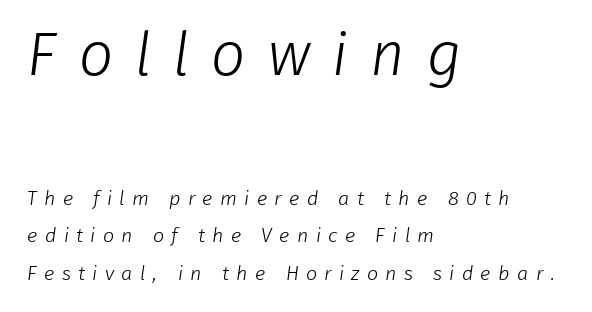
Q: Is the text bold? A: No.
Q: Is the typeface a serif or a sans-serif typeface? A: Sans-serif.
Q: Is the text underlined? A: No.
Q: How is the paragraph aligned? A: Left-aligned.
Q: Is the spacing between letters normal or unusually wide? A: Unusually wide.
Q: Which block of text is set in a larger size, the first (top) or the second (bottom)? A: The first (top) one.
Q: Width (condensed, normal, or wide)? A: Normal.
Q: Stroke contrast? A: Low.
Q: x-height? A: Medium.
Q: Monospaced? A: No.
